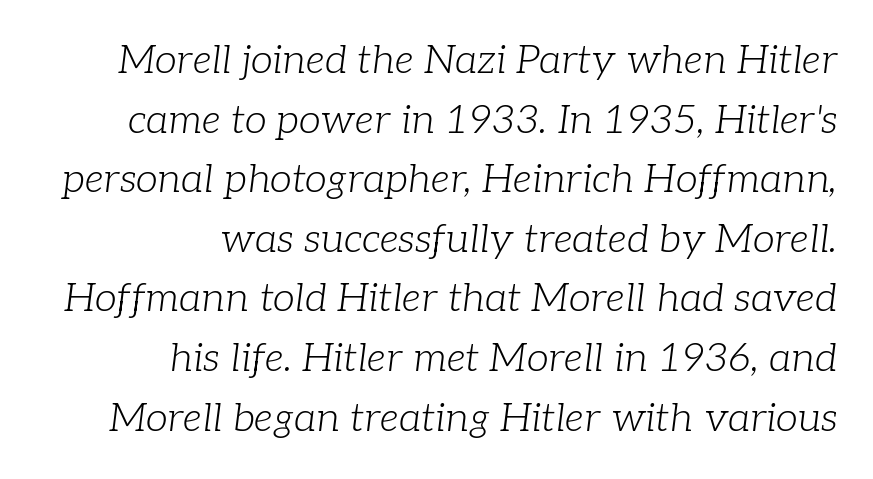
Q: Is the text bold? A: No.
Q: Is the text italic (slanted)? A: Yes, it leans right by about 7 degrees.
Q: Is the typeface a serif or a sans-serif typeface? A: Serif.
Q: Is the text underlined? A: No.
Q: How is the paragraph aligned? A: Right-aligned.
Q: Is the spacing between letters normal or unusually wide? A: Normal.
Q: Is the spacing between lines tight, normal or loose? A: Normal.
Q: Width (condensed, normal, or wide)? A: Normal.
Q: Stroke contrast? A: Low.
Q: x-height? A: Medium.
Q: Monospaced? A: No.
